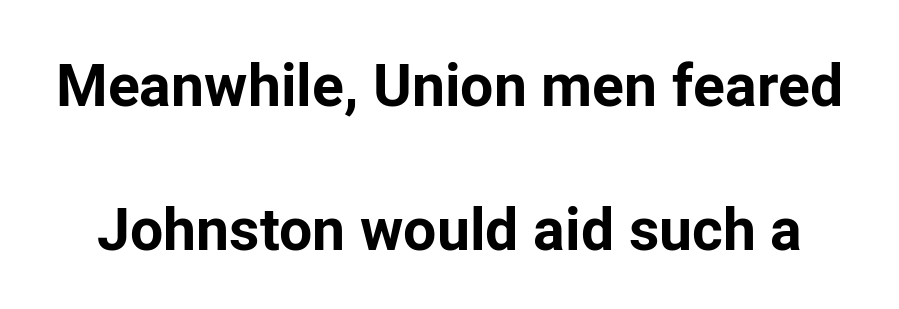
A typesetter would call this zero additional tracking. A sans-serif font was chosen for this passage. Airy leading. Do the characters align in a grid? No, the font is proportional.
